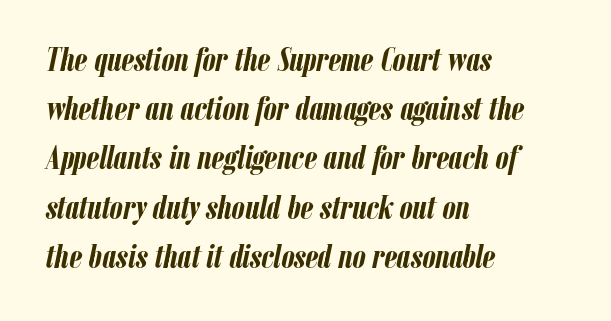
{"italic": "yes", "lean": "right", "slant_degrees": 12, "bold": "yes", "weight": "semibold", "width": "condensed", "stroke_contrast": "low", "x_height": "medium", "monospaced": "no", "underline": "no", "align": "left", "line_spacing": "normal", "line_spacing_ratio": 1.49, "letter_spacing": "normal", "letter_spacing_em": 0.0, "glyph_px": 33}
